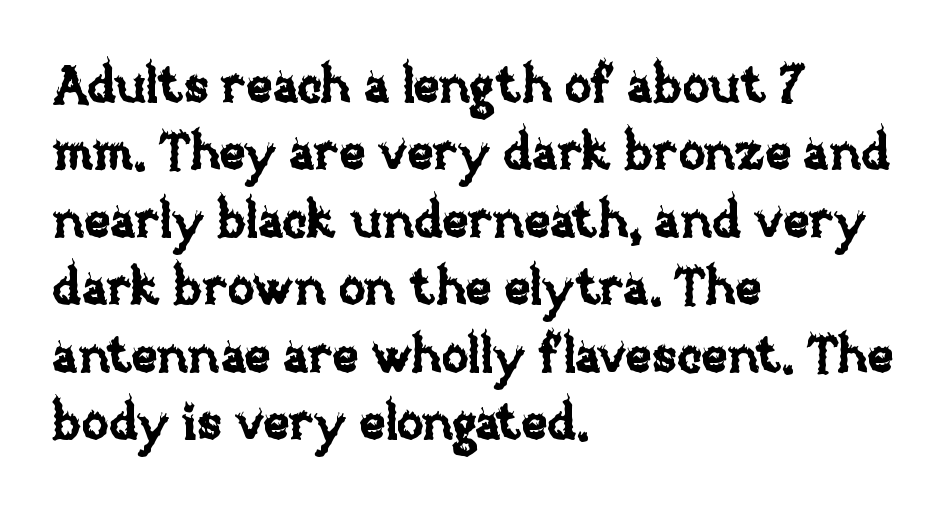
The image shows 50 px text type, upright; set left-aligned, normal line spacing (1.35x), normal letter spacing, not underlined; low stroke contrast and a large x-height.
